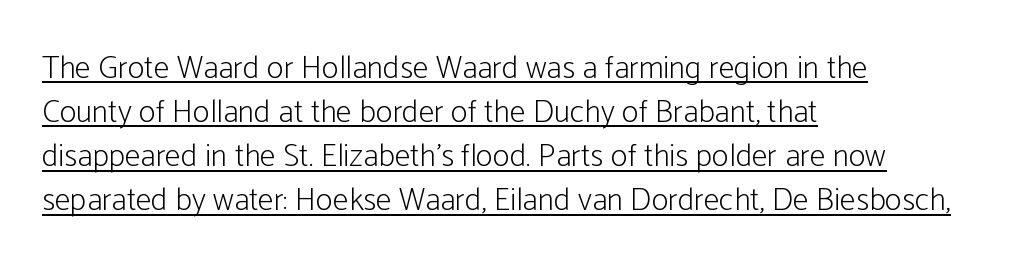
Q: Is the text bold? A: No.
Q: Is the text italic (slanted)? A: No, it is upright.
Q: Is the typeface a serif or a sans-serif typeface? A: Sans-serif.
Q: Is the text underlined? A: Yes.
Q: How is the paragraph aligned? A: Left-aligned.
Q: Is the spacing between letters normal or unusually wide? A: Normal.
Q: Is the spacing between lines tight, normal or loose? A: Normal.
Q: Width (condensed, normal, or wide)? A: Condensed.
Q: Stroke contrast? A: Low.
Q: x-height? A: Medium.
Q: Monospaced? A: No.
